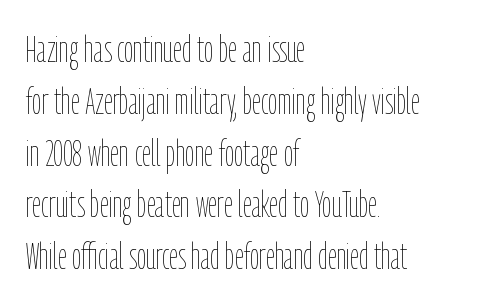
The image shows 37 px thin, condensed type, upright; set left-aligned, normal line spacing (1.4x), normal letter spacing, not underlined; low stroke contrast and a medium x-height.
